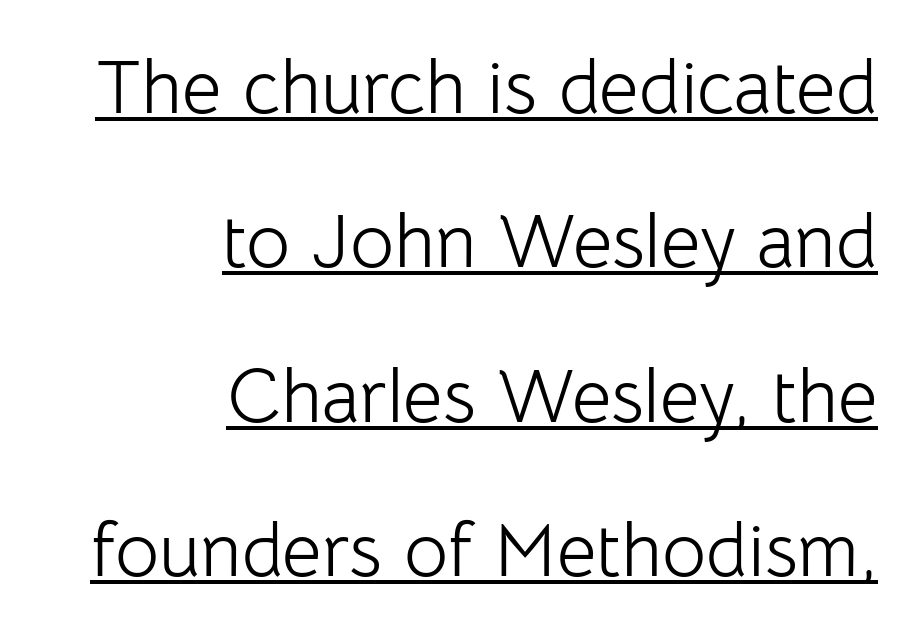
Q: Is the text bold? A: No.
Q: Is the text italic (slanted)? A: No, it is upright.
Q: Is the typeface a serif or a sans-serif typeface? A: Sans-serif.
Q: Is the text underlined? A: Yes.
Q: How is the paragraph aligned? A: Right-aligned.
Q: Is the spacing between letters normal or unusually wide? A: Normal.
Q: Is the spacing between lines tight, normal or loose? A: Loose.
Q: Width (condensed, normal, or wide)? A: Normal.
Q: Stroke contrast? A: Low.
Q: x-height? A: Medium.
Q: Monospaced? A: No.
